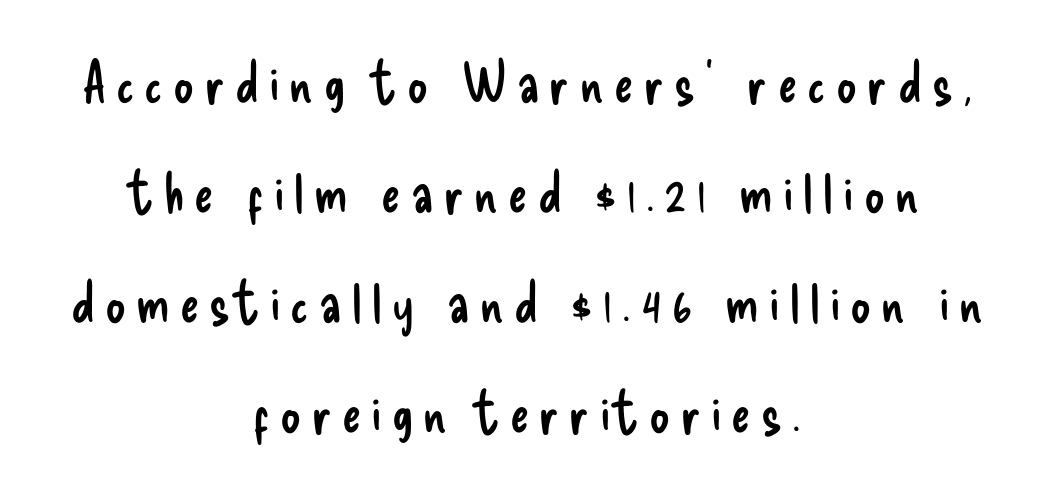
The image shows 57 px regular-weight, condensed sans-serif type, upright; set centered, loose line spacing (1.93x), not underlined; low stroke contrast and a small x-height.
